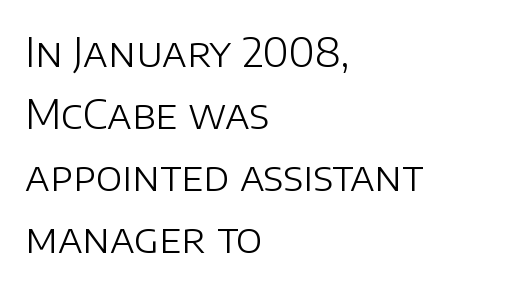
The image shows 40 px light sans-serif type, upright; set left-aligned, normal line spacing (1.55x), normal letter spacing, not underlined; low stroke contrast and a large x-height.
